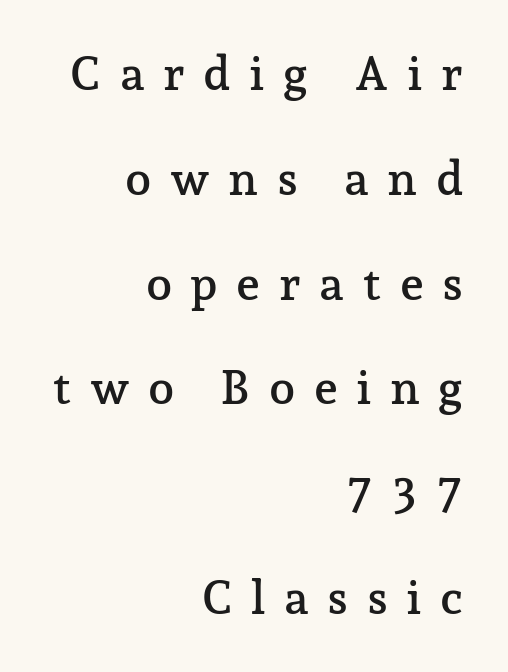
The image shows 47 px serif type, upright; set right-aligned, loose line spacing (2.23x), unusually wide letter spacing (+0.39 em), not underlined; low stroke contrast and a medium x-height.
